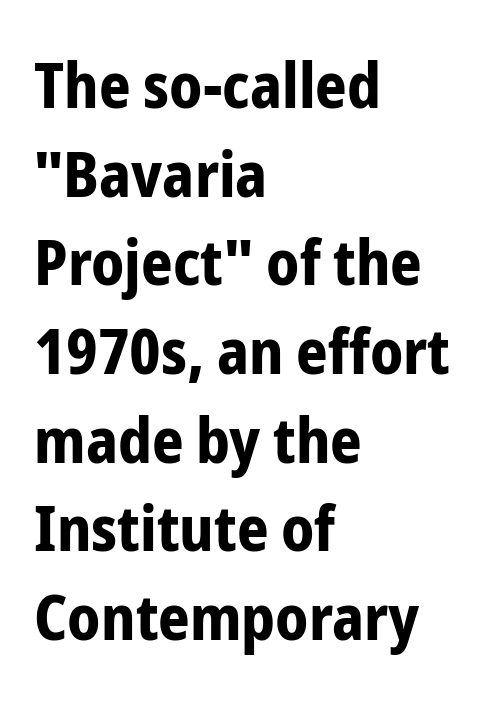
Q: Is the text bold? A: Yes.
Q: Is the text italic (slanted)? A: No, it is upright.
Q: Is the typeface a serif or a sans-serif typeface? A: Sans-serif.
Q: Is the text underlined? A: No.
Q: How is the paragraph aligned? A: Left-aligned.
Q: Is the spacing between letters normal or unusually wide? A: Normal.
Q: Is the spacing between lines tight, normal or loose? A: Normal.
Q: Width (condensed, normal, or wide)? A: Condensed.
Q: Stroke contrast? A: Low.
Q: x-height? A: Medium.
Q: Monospaced? A: No.
